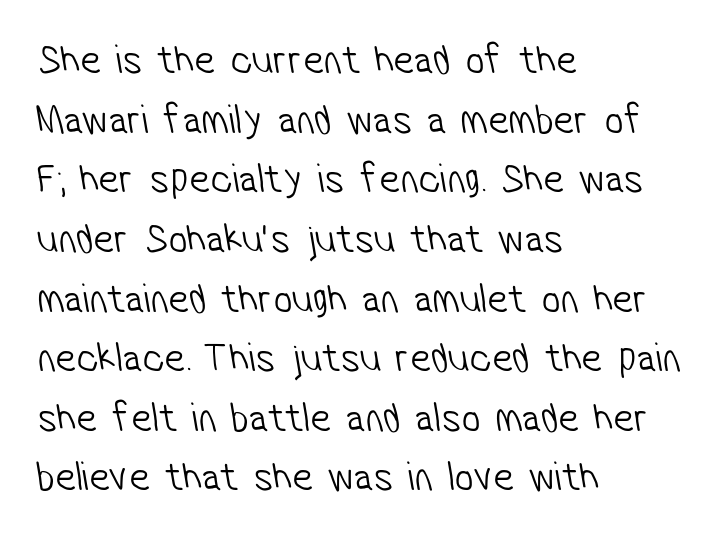
{"serif": "no", "bold": "no", "weight": "light", "width": "condensed", "stroke_contrast": "low", "x_height": "medium", "monospaced": "no", "underline": "no", "align": "left", "line_spacing": "normal", "line_spacing_ratio": 1.42, "letter_spacing": "normal", "letter_spacing_em": 0.0, "glyph_px": 42}
